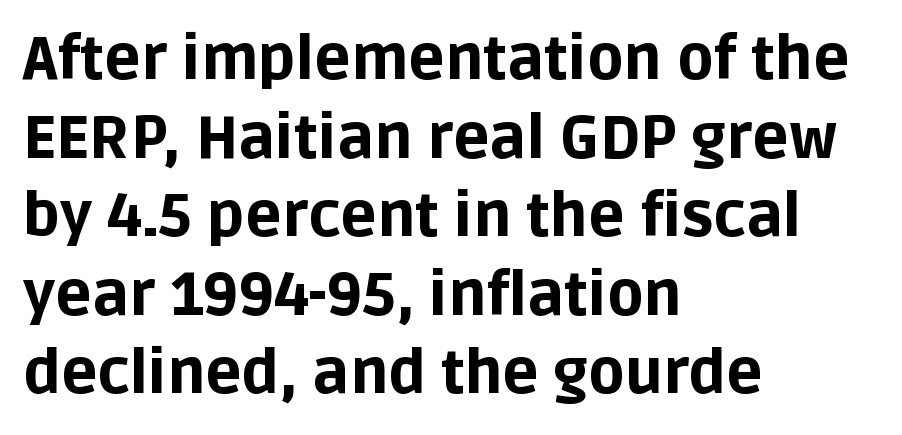
{"serif": "no", "italic": "no", "bold": "yes", "weight": "bold", "width": "normal", "stroke_contrast": "low", "x_height": "large", "monospaced": "no", "underline": "no", "align": "left", "line_spacing": "normal", "line_spacing_ratio": 1.31, "letter_spacing": "normal", "letter_spacing_em": 0.0, "glyph_px": 60}
